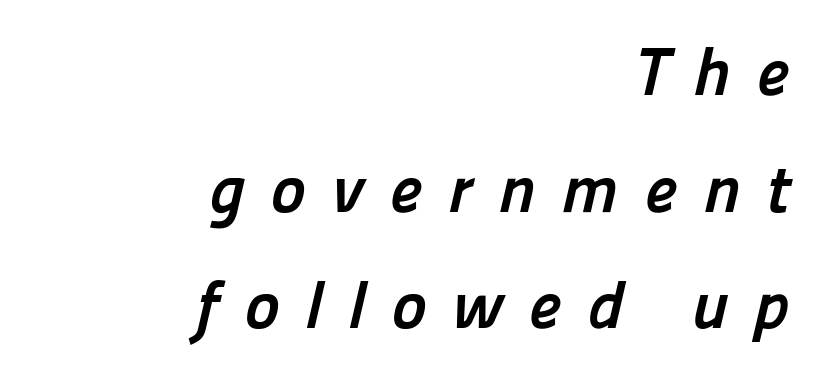
{"serif": "no", "bold": "yes", "weight": "semibold", "width": "normal", "stroke_contrast": "low", "x_height": "medium", "monospaced": "no", "underline": "no", "align": "right", "line_spacing_ratio": 1.74, "letter_spacing": "wide", "letter_spacing_em": 0.38, "glyph_px": 67}
